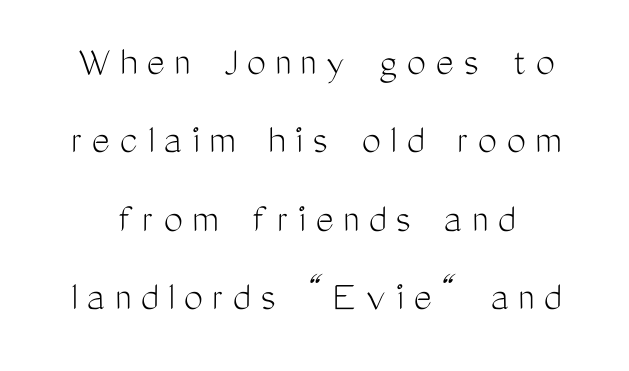
{"serif": "no", "italic": "no", "bold": "no", "weight": "light", "width": "condensed", "stroke_contrast": "medium", "x_height": "medium", "monospaced": "no", "underline": "no", "line_spacing_ratio": 1.82, "letter_spacing": "wide", "letter_spacing_em": 0.22, "glyph_px": 43}
